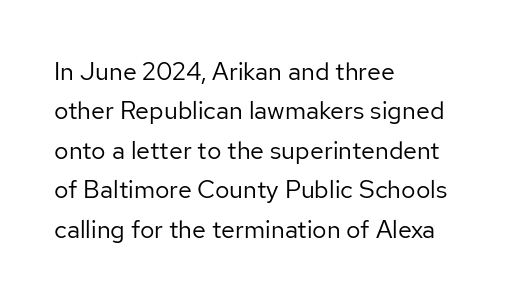
The image shows 25 px text type, upright; set left-aligned, normal line spacing (1.58x), normal letter spacing, not underlined.
